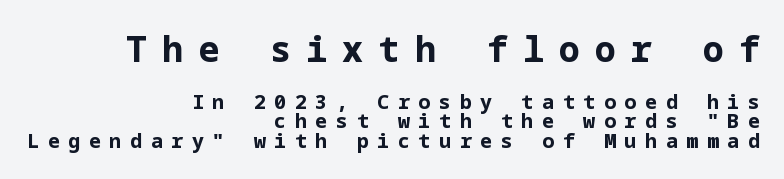
{"serif": "no", "italic": "no", "bold": "yes", "weight": "bold", "width": "normal", "stroke_contrast": "low", "x_height": "medium", "underline": "no", "align": "right", "line_spacing": "tight", "line_spacing_ratio": 0.99, "letter_spacing": "wide", "letter_spacing_em": 0.43, "larger_block": "first", "size_ratio": 1.75, "glyph_px": 35}
